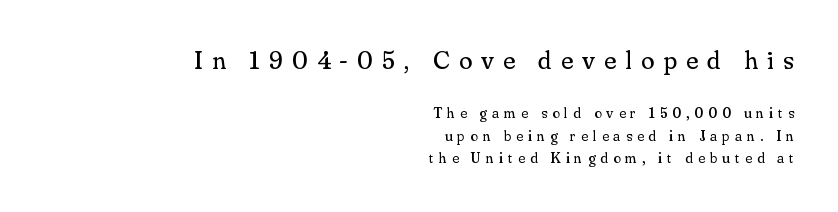
Anything drawn beneath the words? Only blank space. The vertical gap from one line to the next is medium. Look at the tracking — it's clearly loosened, letters drifting apart. A light-to-regular cut is what we see here.
